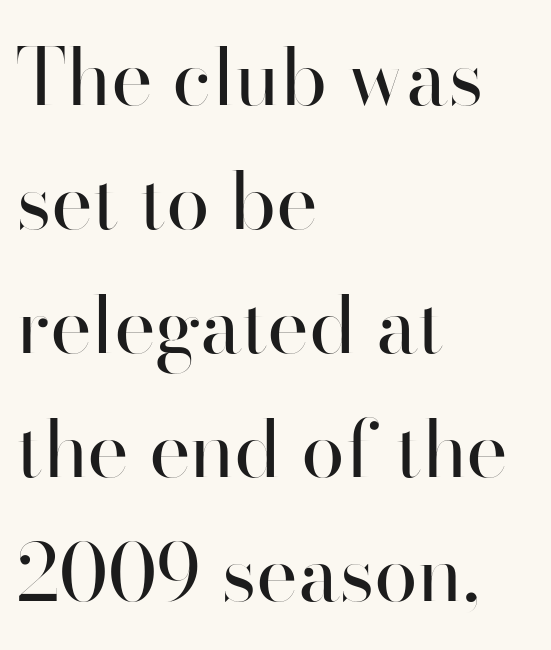
The image shows 79 px regular-weight sans-serif type, upright; set left-aligned, normal line spacing (1.57x), normal letter spacing, not underlined; high stroke contrast and a small x-height.
